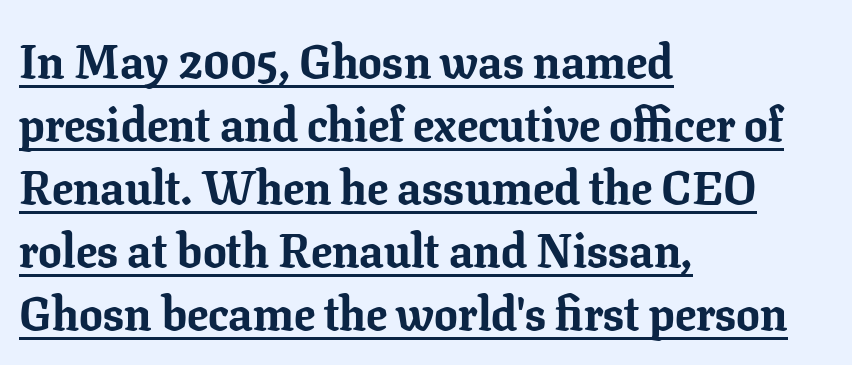
{"serif": "yes", "italic": "no", "bold": "yes", "weight": "bold", "width": "normal", "stroke_contrast": "low", "x_height": "medium", "monospaced": "no", "underline": "yes", "align": "left", "line_spacing": "normal", "line_spacing_ratio": 1.34, "letter_spacing": "normal", "letter_spacing_em": 0.0, "glyph_px": 47}
